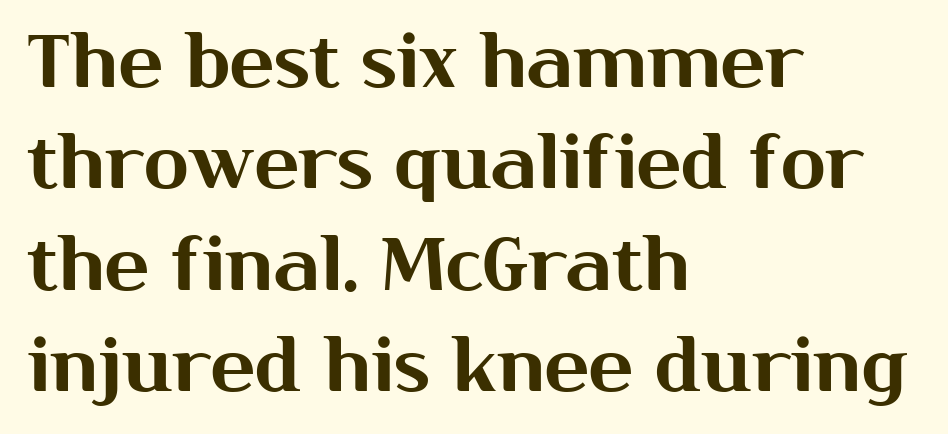
Letter spacing: default. A normal amount of white space separates one row of letters from the next. Each letter keeps its own natural width here, so spacing adapts to shape. A classic flush-left, rag-right setting is used for this passage. Posture: straight, roman, zero tilt. Quick note: underline off.
